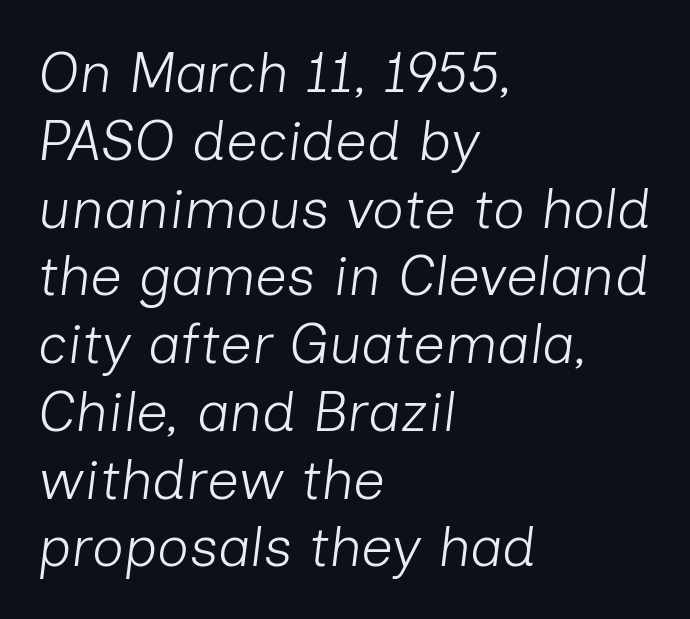
The image shows 56 px light type, italic (leaning right); set left-aligned, line spacing 1.21x, normal letter spacing, not underlined; low stroke contrast and a medium x-height.
